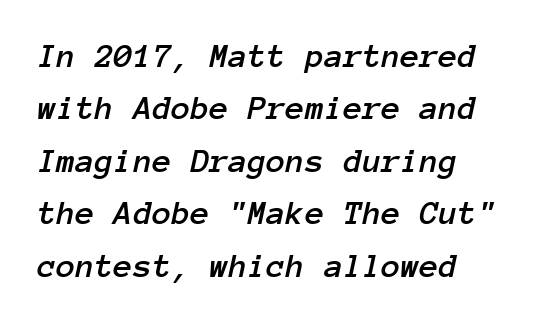
The image shows 35 px text type, italic (leaning right), monospaced; set normal line spacing (1.5x), normal letter spacing, not underlined; low stroke contrast and a medium x-height.
